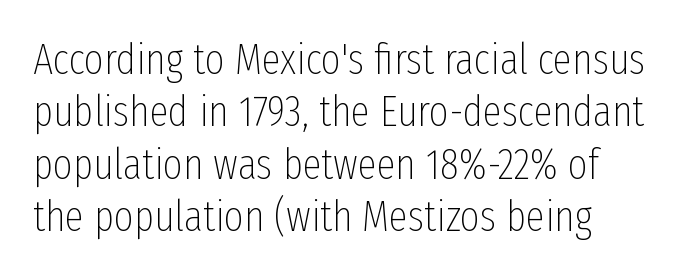
The image shows 43 px thin, condensed sans-serif type, upright; set line spacing 1.22x, normal letter spacing, not underlined; low stroke contrast and a medium x-height.
